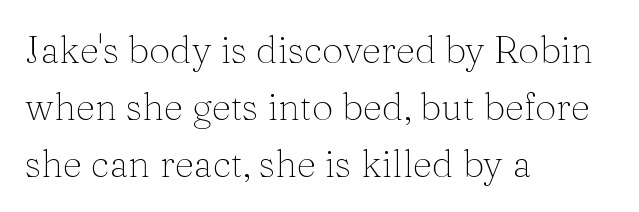
The image shows 38 px thin serif type, upright; set left-aligned, normal line spacing (1.5x), normal letter spacing, not underlined; medium stroke contrast and a medium x-height.
